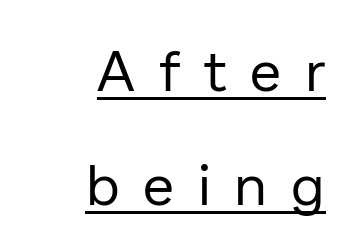
Q: Is the text bold? A: No.
Q: Is the text italic (slanted)? A: No, it is upright.
Q: Is the typeface a serif or a sans-serif typeface? A: Sans-serif.
Q: Is the text underlined? A: Yes.
Q: How is the paragraph aligned? A: Right-aligned.
Q: Is the spacing between letters normal or unusually wide? A: Unusually wide.
Q: Is the spacing between lines tight, normal or loose? A: Loose.
Q: Width (condensed, normal, or wide)? A: Normal.
Q: Stroke contrast? A: Low.
Q: x-height? A: Medium.
Q: Monospaced? A: No.
